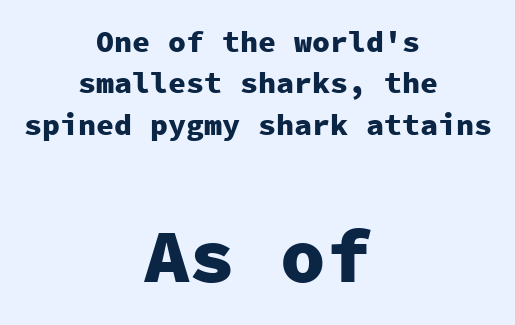
Each letter's strokes conclude bluntly, with no projecting serifs. The passage shown stacks its lines at a standard gap. Glance below the letters and you will spot only blank space. These lines are centered, leaving both edges ragged. The letters march in equal steps, a hallmark of fixed-pitch type.
